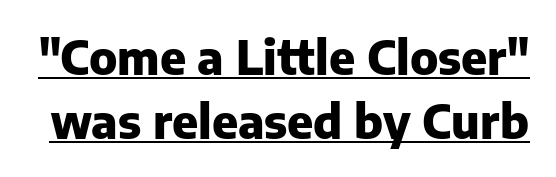
Font category for this specimen: sans-serif. Line spacing here is normal. Characters follow at the spacing the type designer built in. Caption: bold face, heavy strokes. The font's upright variant was chosen for this text.
